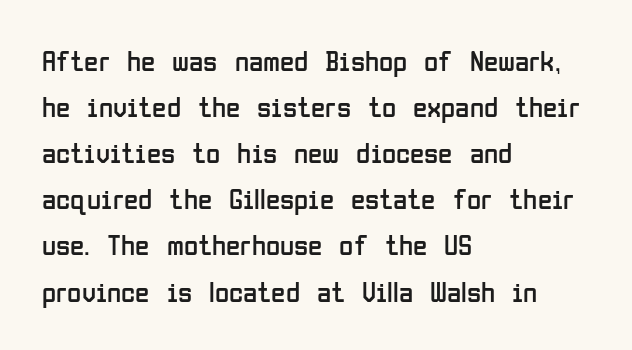
Q: Is the text bold? A: No.
Q: Is the text italic (slanted)? A: No, it is upright.
Q: Is the typeface a serif or a sans-serif typeface? A: Sans-serif.
Q: Is the text underlined? A: No.
Q: How is the paragraph aligned? A: Left-aligned.
Q: Is the spacing between letters normal or unusually wide? A: Normal.
Q: Is the spacing between lines tight, normal or loose? A: Normal.
Q: Width (condensed, normal, or wide)? A: Condensed.
Q: Stroke contrast? A: Low.
Q: x-height? A: Medium.
Q: Monospaced? A: No.
